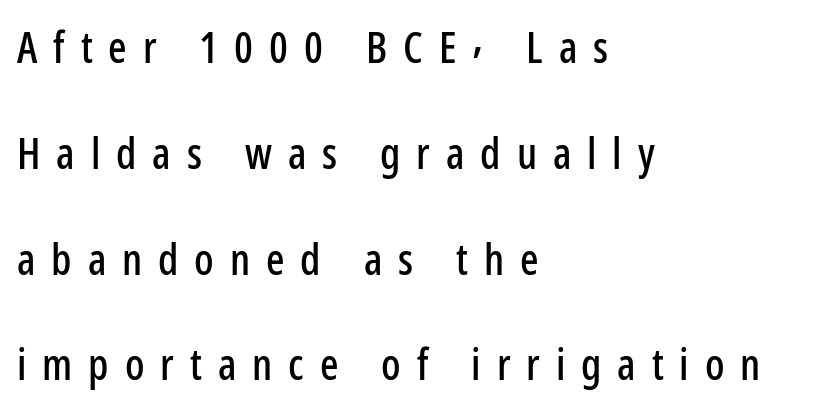
{"serif": "no", "italic": "no", "width": "condensed", "stroke_contrast": "low", "x_height": "medium", "monospaced": "no", "underline": "no", "align": "left", "line_spacing": "loose", "line_spacing_ratio": 2.46, "letter_spacing": "wide", "letter_spacing_em": 0.37, "glyph_px": 43}
